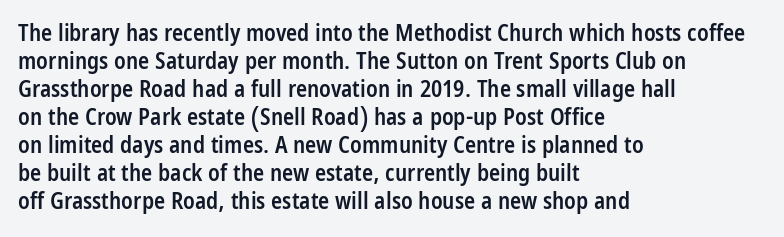
The image shows 23 px text type, upright; set left-aligned, line spacing 1.22x, normal letter spacing, not underlined.
